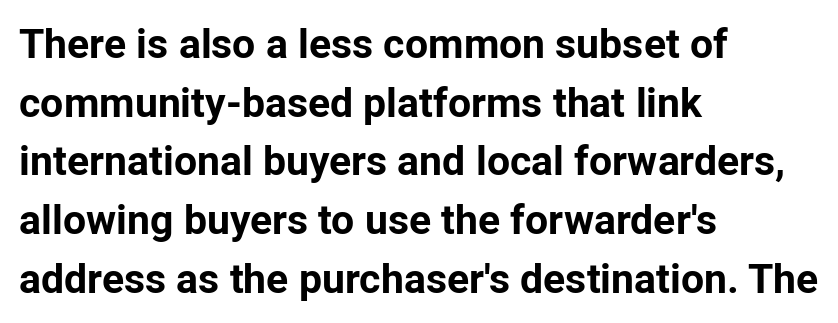
The image shows 41 px bold sans-serif type, upright; set left-aligned, normal line spacing (1.43x), normal letter spacing, not underlined; low stroke contrast and a medium x-height.
